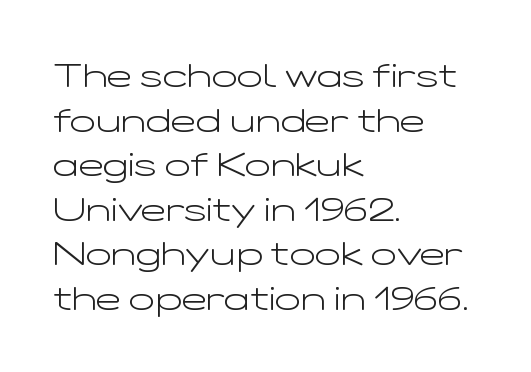
The image shows 34 px light, wide sans-serif type, upright; set left-aligned, normal line spacing (1.31x), normal letter spacing, not underlined; low stroke contrast and a medium x-height.
